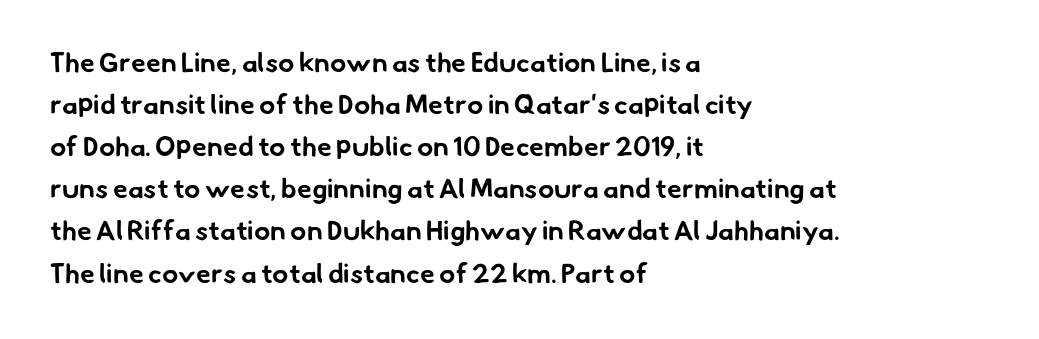
{"bold": "yes", "underline": "no", "align": "left", "line_spacing": "normal", "line_spacing_ratio": 1.56, "letter_spacing": "normal", "letter_spacing_em": 0.0, "glyph_px": 27}
